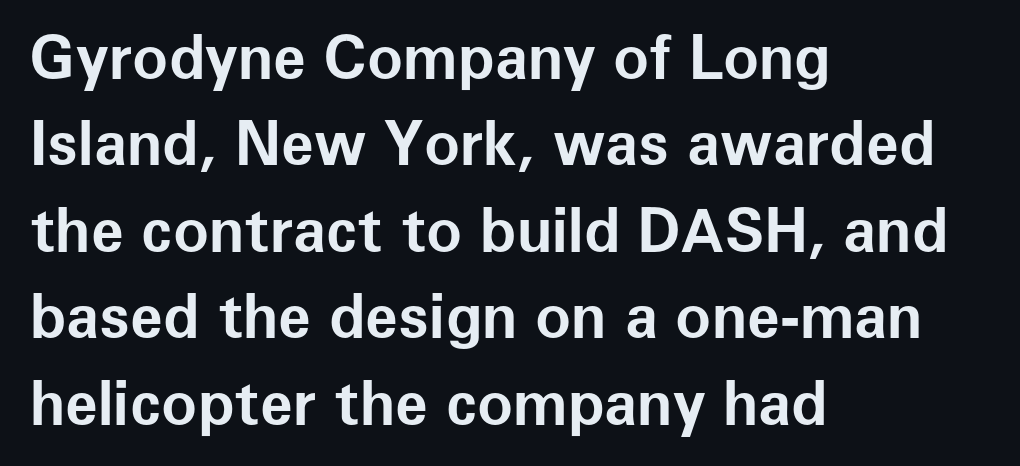
Nothing sits at the stroke ends, so this counts as sans-serif. A student would call this left alignment; a typographer would say flush left, rag right. The specimen omits any rule beneath the text block's lines. The letterforms sit shoulder to shoulder at normal distance.
